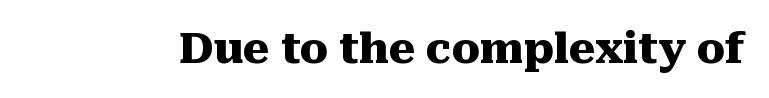
{"serif": "yes", "italic": "no", "bold": "yes", "weight": "heavy", "width": "normal", "stroke_contrast": "medium", "x_height": "medium", "monospaced": "no", "underline": "no", "letter_spacing": "normal", "letter_spacing_em": 0.0, "glyph_px": 42}
